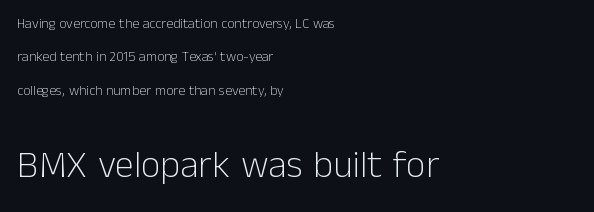
The image shows 38 px light sans-serif type, upright; set left-aligned, loose line spacing (2.39x), normal letter spacing, not underlined; the second (bottom) block is 2.71x larger; low stroke contrast and a medium x-height.
